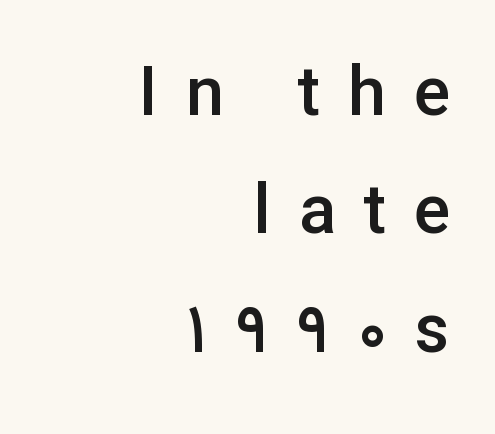
Q: Is the text bold? A: Semi-bold.
Q: Is the text italic (slanted)? A: No, it is upright.
Q: Is the typeface a serif or a sans-serif typeface? A: Sans-serif.
Q: Is the text underlined? A: No.
Q: How is the paragraph aligned? A: Right-aligned.
Q: Is the spacing between letters normal or unusually wide? A: Unusually wide.
Q: Width (condensed, normal, or wide)? A: Normal.
Q: Stroke contrast? A: Low.
Q: x-height? A: Medium.
Q: Monospaced? A: No.
